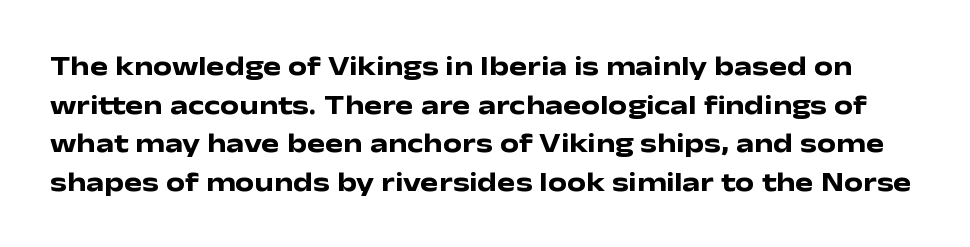
The specimen omits any rule beneath the text block's lines. What weight is shown? A full bold with thick strokes. Nope, not italic — everything's standing straight. Students, observe: this is what conventionally led text looks like.
